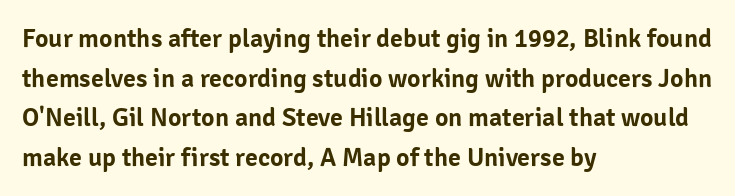
The image shows 26 px text type, upright; set left-aligned, normal line spacing (1.52x), normal letter spacing, not underlined.
